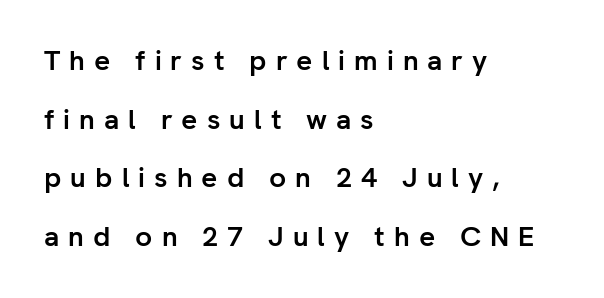
The image shows 28 px semibold sans-serif type, upright; set left-aligned, loose line spacing (2.09x), unusually wide letter spacing (+0.32 em), not underlined; low stroke contrast and a medium x-height.
